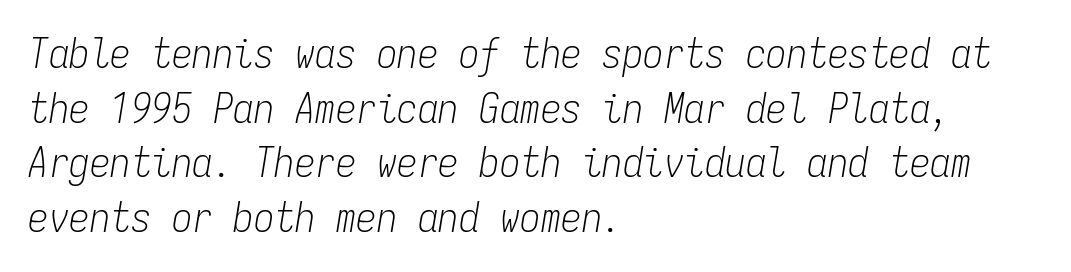
{"italic": "yes", "lean": "right", "slant_degrees": 9, "bold": "no", "weight": "light", "width": "condensed", "stroke_contrast": "low", "x_height": "medium", "monospaced": "yes", "underline": "no", "align": "left", "line_spacing": "normal", "line_spacing_ratio": 1.33, "letter_spacing": "normal", "letter_spacing_em": 0.0, "glyph_px": 41}
